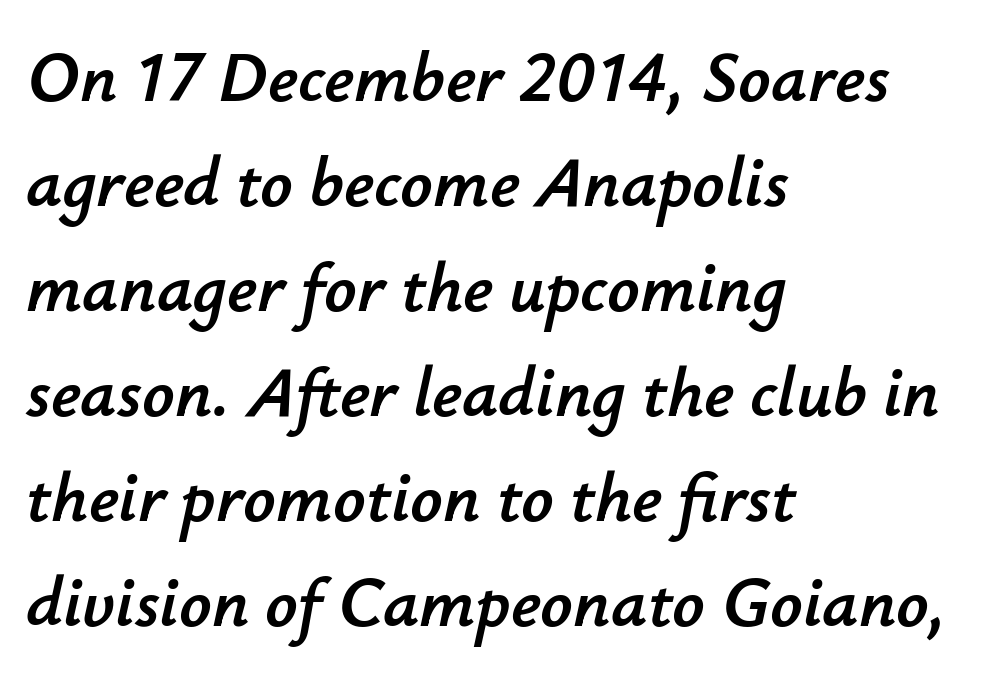
{"italic": "yes", "lean": "right", "slant_degrees": 12, "width": "normal", "stroke_contrast": "low", "x_height": "small", "monospaced": "no", "underline": "no", "align": "left", "line_spacing": "normal", "line_spacing_ratio": 1.48, "letter_spacing": "normal", "letter_spacing_em": 0.0, "glyph_px": 71}
